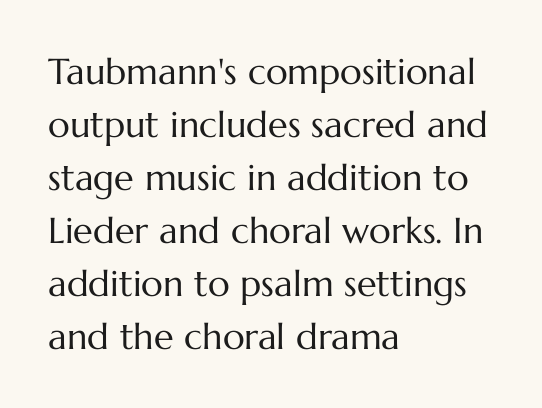
The image shows 36 px regular-weight type, upright; set left-aligned, normal line spacing (1.47x), normal letter spacing, not underlined; medium stroke contrast and a medium x-height.
